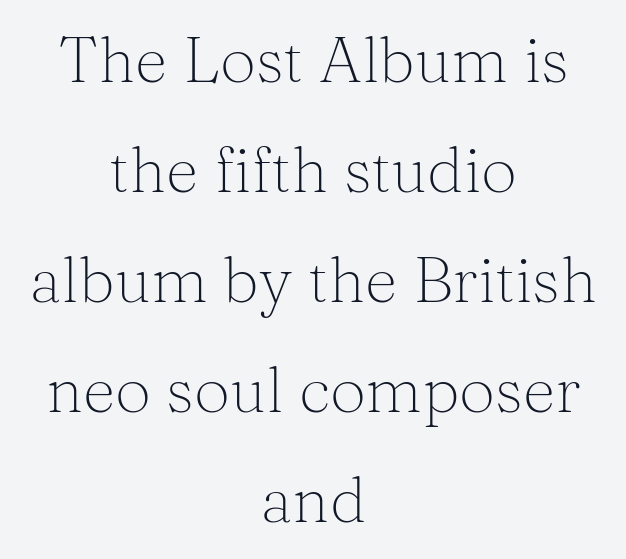
{"serif": "yes", "italic": "no", "bold": "no", "weight": "light", "width": "normal", "stroke_contrast": "medium", "x_height": "medium", "monospaced": "no", "underline": "no", "align": "center", "line_spacing_ratio": 1.72, "letter_spacing": "normal", "letter_spacing_em": 0.0, "glyph_px": 64}
